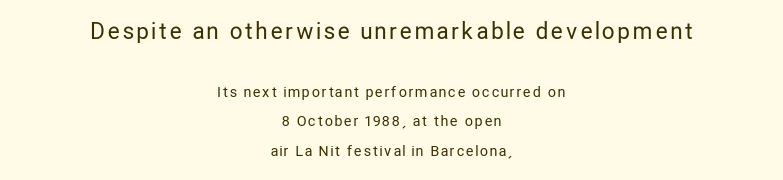
{"italic": "no", "bold": "no", "underline": "no", "align": "center", "line_spacing": "loose", "line_spacing_ratio": 2.1, "larger_block": "first", "size_ratio": 1.57, "glyph_px": 22}
